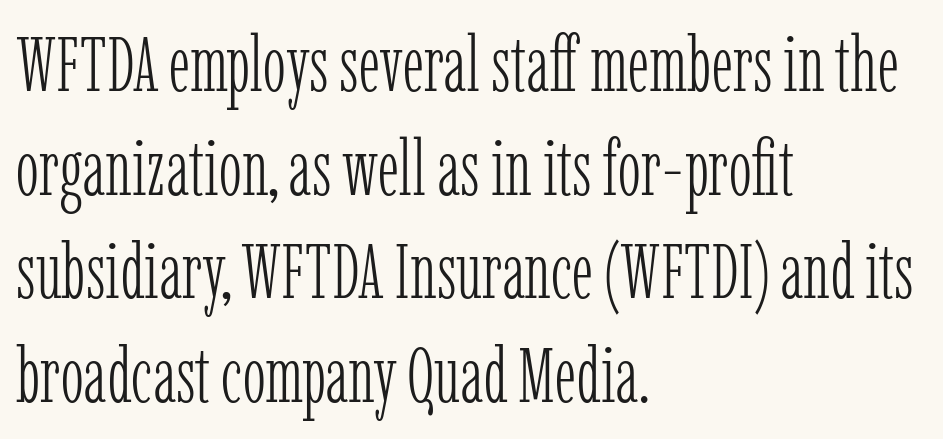
Q: Is the text bold? A: No.
Q: Is the text italic (slanted)? A: No, it is upright.
Q: Is the typeface a serif or a sans-serif typeface? A: Serif.
Q: Is the text underlined? A: No.
Q: How is the paragraph aligned? A: Left-aligned.
Q: Is the spacing between letters normal or unusually wide? A: Normal.
Q: Is the spacing between lines tight, normal or loose? A: Normal.
Q: Width (condensed, normal, or wide)? A: Condensed.
Q: Stroke contrast? A: Low.
Q: x-height? A: Medium.
Q: Monospaced? A: No.
